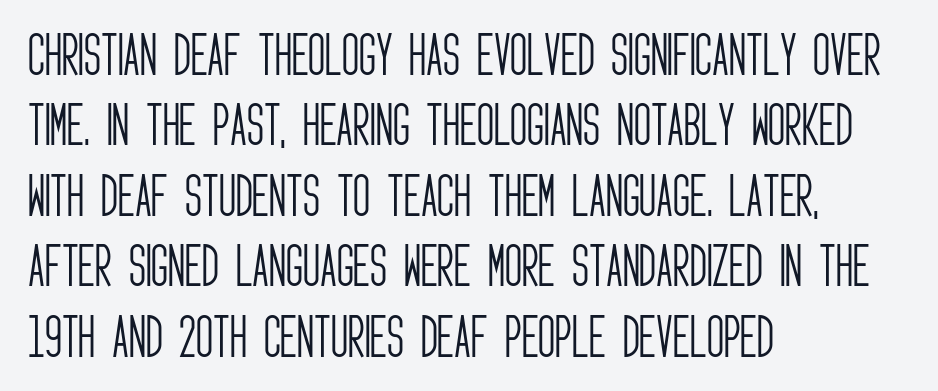
Whoever set this chose a conventional vertical rhythm. Letters rest on an invisible, unmarked baseline. In terms of letterform style, serifs are entirely absent. The typesetting does not lean heavy: it is not bold.
